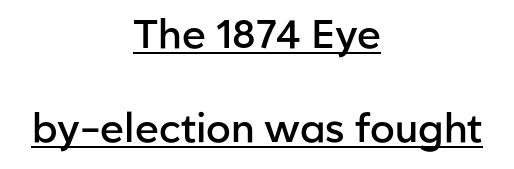
The image shows 40 px semibold sans-serif type, upright; set centered, loose line spacing (2.35x), normal letter spacing, underlined; low stroke contrast and a medium x-height.
